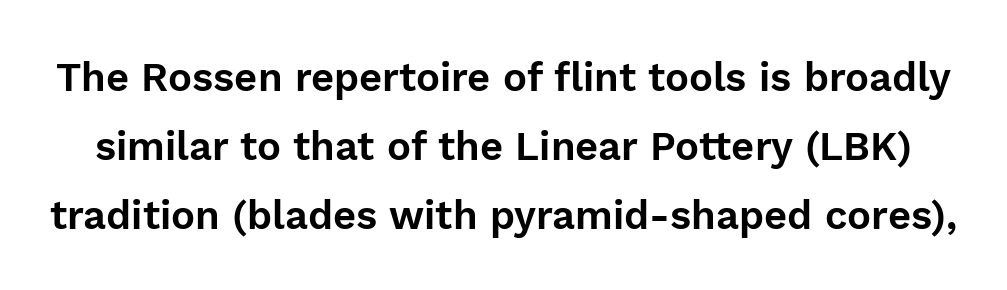
{"serif": "no", "italic": "no", "width": "normal", "stroke_contrast": "low", "x_height": "medium", "monospaced": "no", "underline": "no", "line_spacing_ratio": 1.72, "letter_spacing": "normal", "letter_spacing_em": 0.0, "glyph_px": 40}
